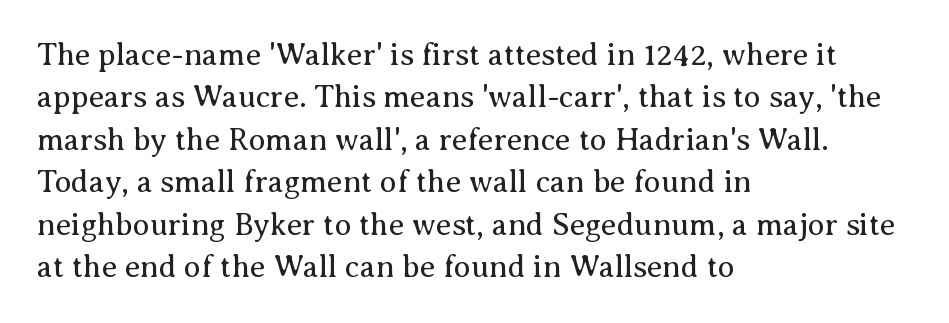
Q: Is the text bold? A: No.
Q: Is the text italic (slanted)? A: No, it is upright.
Q: Is the typeface a serif or a sans-serif typeface? A: Serif.
Q: Is the text underlined? A: No.
Q: How is the paragraph aligned? A: Left-aligned.
Q: Is the spacing between letters normal or unusually wide? A: Normal.
Q: Is the spacing between lines tight, normal or loose? A: Normal.
Q: Width (condensed, normal, or wide)? A: Normal.
Q: Stroke contrast? A: Medium.
Q: x-height? A: Medium.
Q: Monospaced? A: No.
